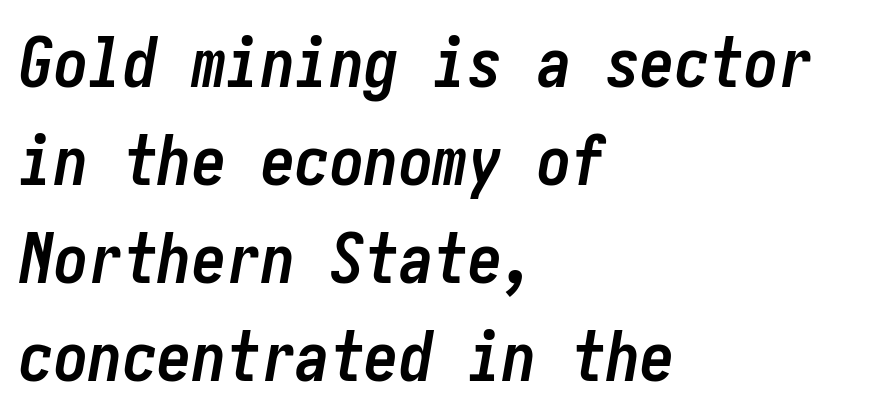
The image shows 69 px semibold, condensed type, italic (leaning right); set left-aligned, normal line spacing (1.42x), normal letter spacing, not underlined; low stroke contrast and a medium x-height.
